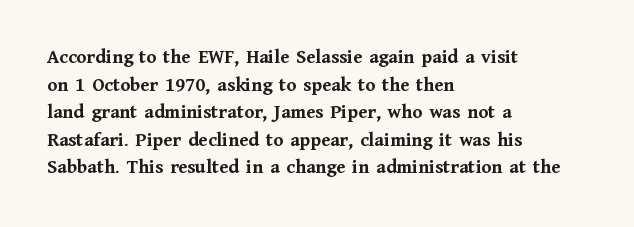
Is the letter spacing exaggerated? No — it looks like the ordinary default. Does the weight exceed regular? Yes, all the way to bold. Layout note: lines flush left. Notice how the stems are strictly vertical — no italics here.
